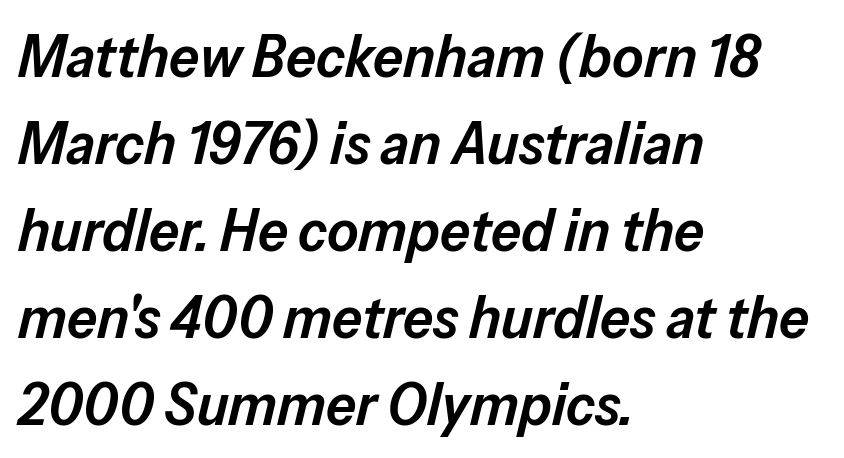
The image shows 60 px semibold type, italic (leaning right); set left-aligned, normal line spacing (1.45x), normal letter spacing, not underlined; low stroke contrast and a medium x-height.
